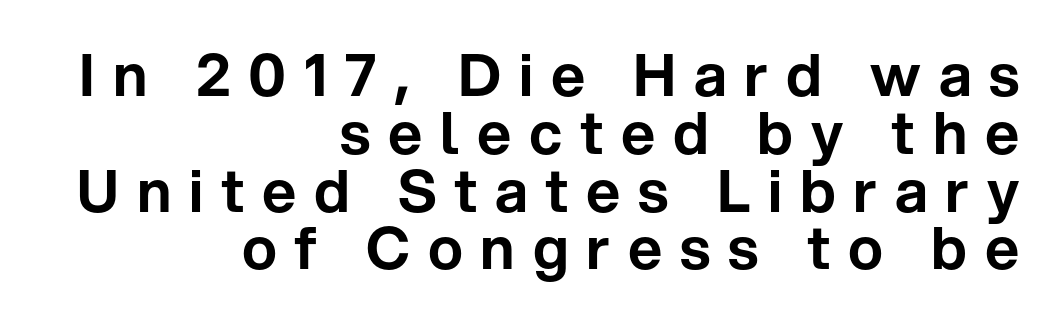
{"serif": "no", "italic": "no", "width": "normal", "stroke_contrast": "low", "x_height": "medium", "monospaced": "no", "underline": "no", "align": "right", "line_spacing": "tight", "line_spacing_ratio": 0.98, "letter_spacing": "wide", "letter_spacing_em": 0.3, "glyph_px": 59}
